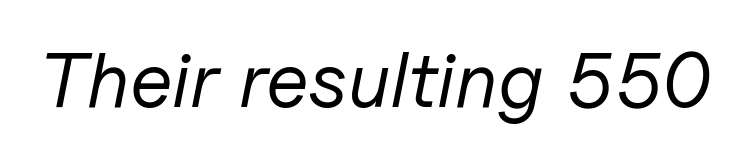
The image shows 78 px regular-weight type, italic (leaning right); set normal letter spacing, not underlined; low stroke contrast and a medium x-height.
